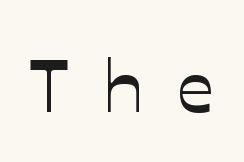
The image shows 73 px text type, upright; set unusually wide letter spacing (+0.46 em), not underlined; low stroke contrast and a medium x-height.
